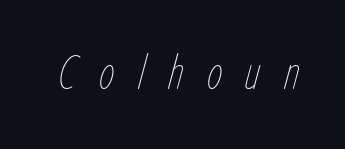
The image shows 50 px thin, condensed type, italic (leaning right); set unusually wide letter spacing (+0.46 em), not underlined; low stroke contrast and a medium x-height.
